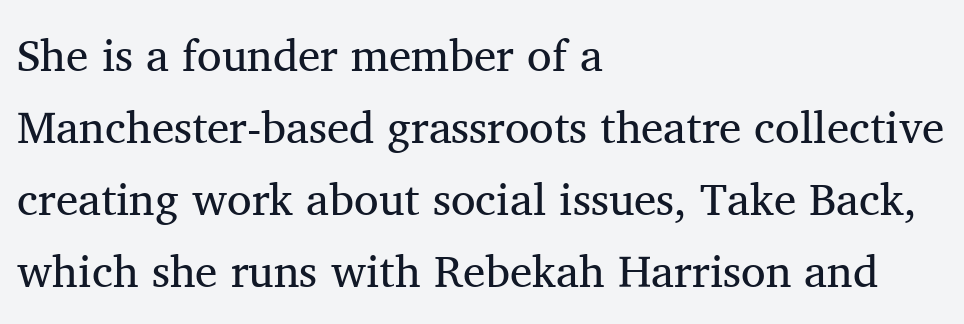
The image shows 45 px regular-weight serif type, upright; set left-aligned, normal line spacing (1.6x), normal letter spacing, not underlined; medium stroke contrast and a medium x-height.
